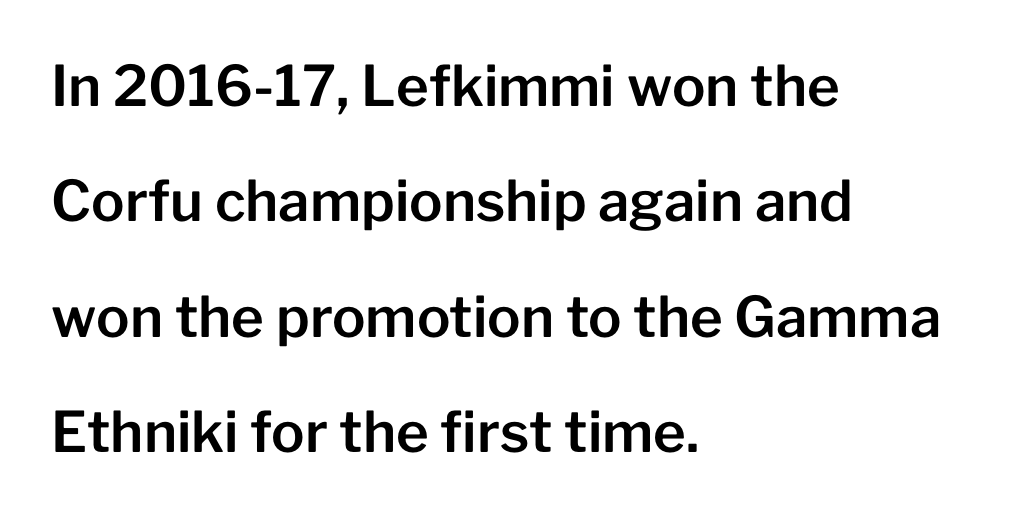
Q: Is the text italic (slanted)? A: No, it is upright.
Q: Is the typeface a serif or a sans-serif typeface? A: Sans-serif.
Q: Is the text underlined? A: No.
Q: How is the paragraph aligned? A: Left-aligned.
Q: Is the spacing between letters normal or unusually wide? A: Normal.
Q: Is the spacing between lines tight, normal or loose? A: Loose.
Q: Width (condensed, normal, or wide)? A: Normal.
Q: Stroke contrast? A: Low.
Q: x-height? A: Medium.
Q: Monospaced? A: No.
